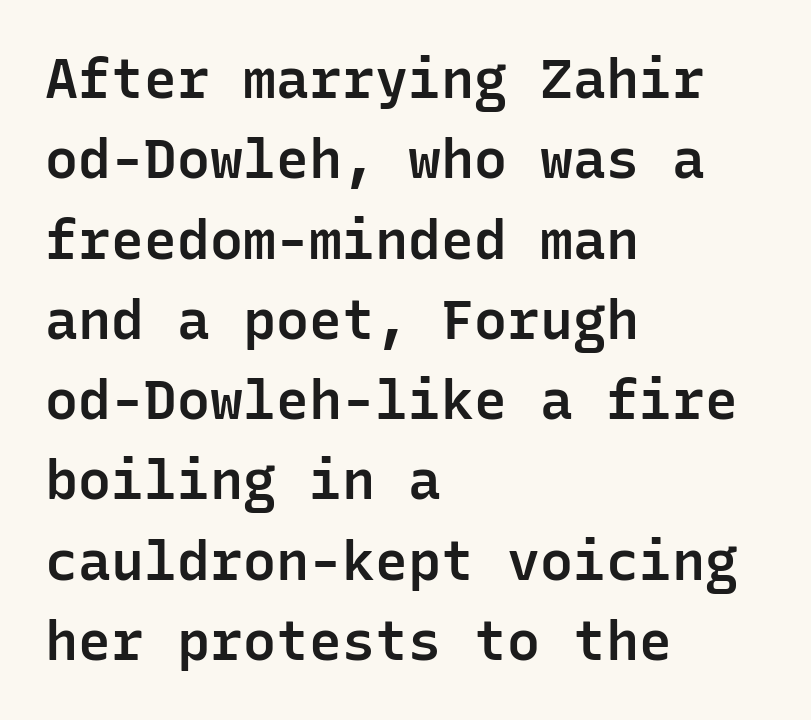
{"serif": "no", "italic": "no", "bold": "semi", "weight": "semibold", "width": "normal", "stroke_contrast": "low", "x_height": "medium", "monospaced": "yes", "underline": "no", "align": "left", "line_spacing": "normal", "line_spacing_ratio": 1.46, "letter_spacing": "normal", "letter_spacing_em": 0.0, "glyph_px": 55}
